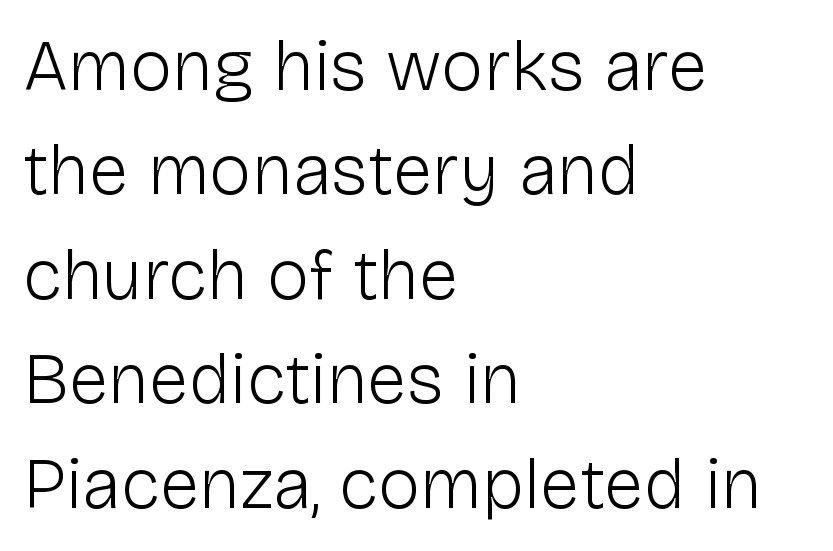
In terms of letterspacing, this is plain default setting. Is the type heavy? It reads as light-to-regular instead. In terms of letterform style, serifs are entirely absent. The typesetter chose a ragged-right arrangement here. Rendered with straight, roman letterforms.
